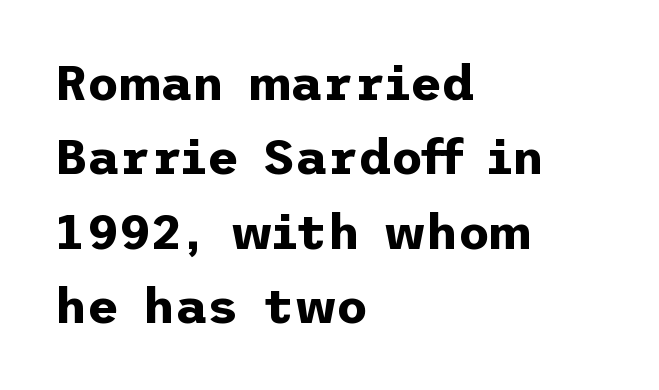
The image shows 49 px bold sans-serif type, upright; set left-aligned, normal line spacing (1.52x), normal letter spacing, not underlined; low stroke contrast and a medium x-height.
